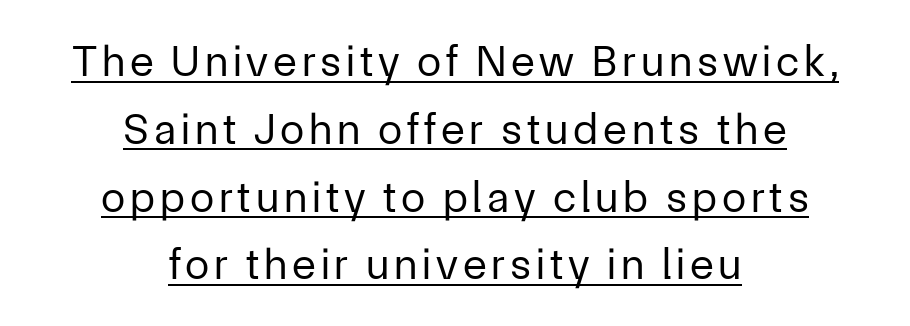
Q: Is the text bold? A: No.
Q: Is the text italic (slanted)? A: No, it is upright.
Q: Is the typeface a serif or a sans-serif typeface? A: Sans-serif.
Q: Is the text underlined? A: Yes.
Q: How is the paragraph aligned? A: Centered.
Q: Is the spacing between lines tight, normal or loose? A: Normal.
Q: Width (condensed, normal, or wide)? A: Normal.
Q: Stroke contrast? A: Low.
Q: x-height? A: Medium.
Q: Monospaced? A: No.
